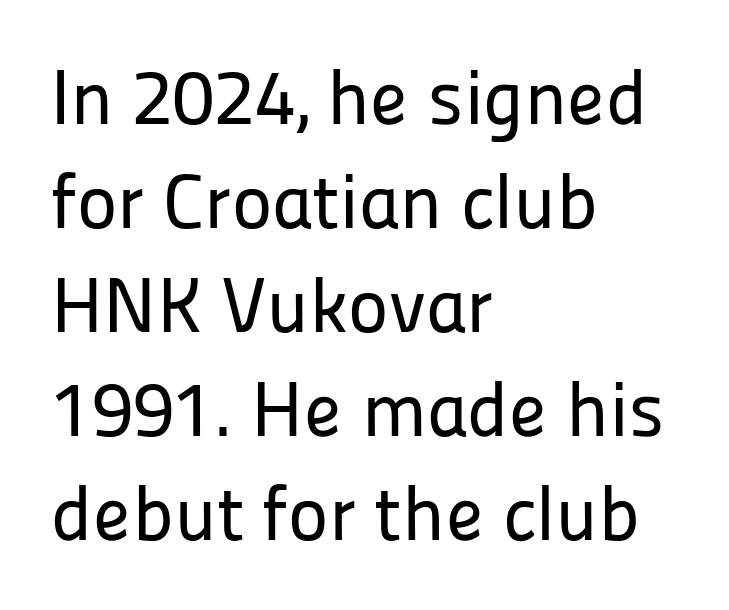
Underline: absent. The lettering stays uniformly vertical, giving the passage a roman look. One-word summary of the alignment: left. The passage shown stacks its lines at a standard gap. The passage shown is typed in a proportional face where columns would drift. A typesetter would label this face a sans.
